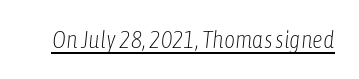
Q: Is the text bold? A: No.
Q: Is the text italic (slanted)? A: Yes, it leans right by about 6 degrees.
Q: Is the text underlined? A: Yes.
Q: Is the spacing between letters normal or unusually wide? A: Normal.
